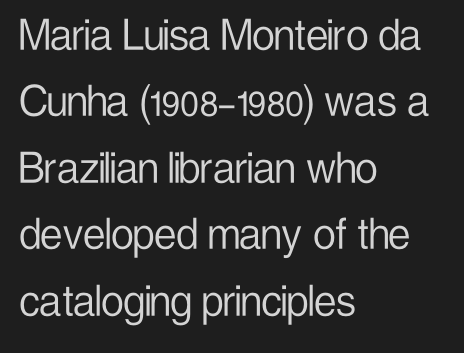
The weight would be labelled regular, book, light, or lighter still. It's the straight-up-and-down kind of type. Each line starts at the same left margin while the right side varies. Note the varied advance widths — an 'i' is clearly narrower than an 'm'. A normal amount of white space separates one row of letters from the next. These lines keep a tight, regular rhythm from letter to letter.
